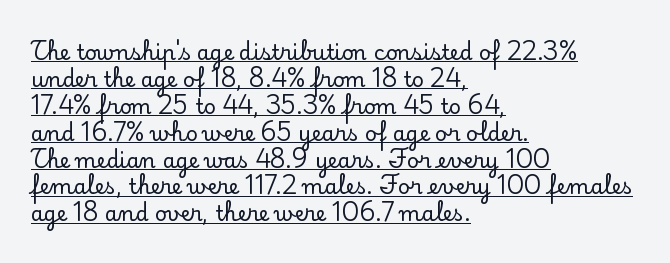
{"italic": "no", "underline": "yes", "align": "left", "line_spacing": "normal", "line_spacing_ratio": 1.28, "letter_spacing": "normal", "letter_spacing_em": 0.0, "glyph_px": 21}
